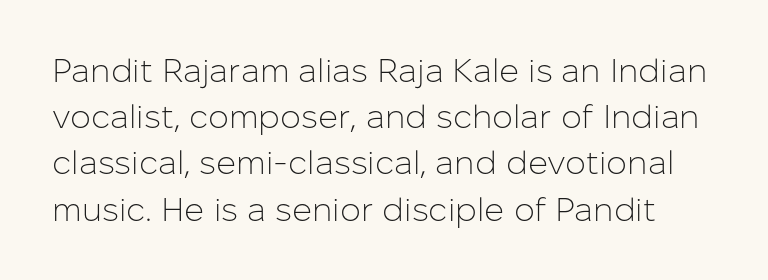
Q: Is the text bold? A: No.
Q: Is the text italic (slanted)? A: No, it is upright.
Q: Is the typeface a serif or a sans-serif typeface? A: Sans-serif.
Q: Is the text underlined? A: No.
Q: Is the spacing between letters normal or unusually wide? A: Normal.
Q: Is the spacing between lines tight, normal or loose? A: Normal.
Q: Width (condensed, normal, or wide)? A: Normal.
Q: Stroke contrast? A: Low.
Q: x-height? A: Medium.
Q: Monospaced? A: No.
